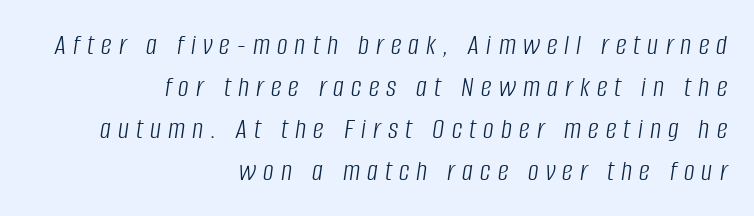
Q: Is the text bold? A: No.
Q: Is the text italic (slanted)? A: Yes, it leans right by about 8 degrees.
Q: Is the text underlined? A: No.
Q: How is the paragraph aligned? A: Right-aligned.
Q: Is the spacing between letters normal or unusually wide? A: Unusually wide.
Q: Is the spacing between lines tight, normal or loose? A: Normal.
Q: Width (condensed, normal, or wide)? A: Condensed.
Q: Stroke contrast? A: Low.
Q: x-height? A: Large.
Q: Monospaced? A: No.
